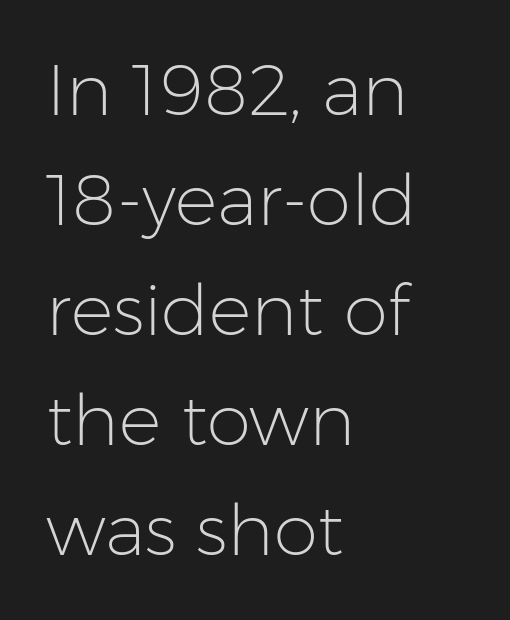
Are there feet on the stems? There aren't — it's a sans. Regular leading. Unbolded letterforms with no extra heft. The area under the type is left untouched. The rendering uses natural spacing where letterforms have individual widths. Here the glyphs are tracked normally, forming tight word shapes.
